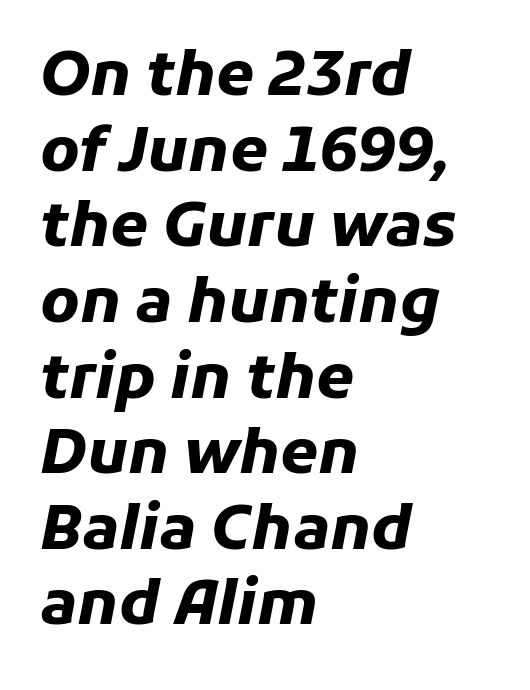
The image shows 61 px heavy type, italic (leaning right); set left-aligned, line spacing 1.24x, normal letter spacing, not underlined; low stroke contrast and a medium x-height.
